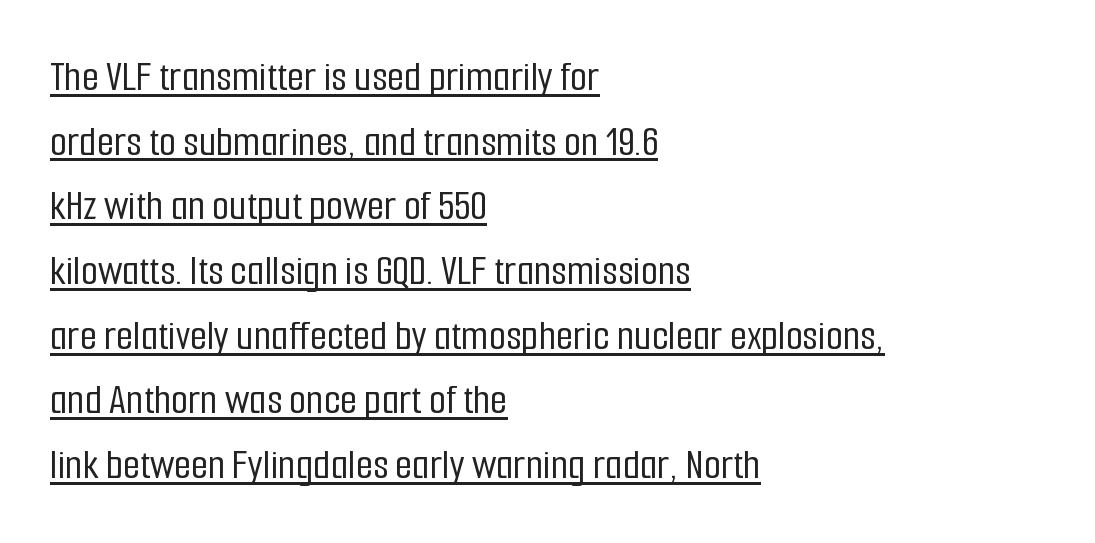
The image shows 44 px condensed sans-serif type, upright; set left-aligned, normal line spacing (1.47x), normal letter spacing, underlined; low stroke contrast and a medium x-height.
